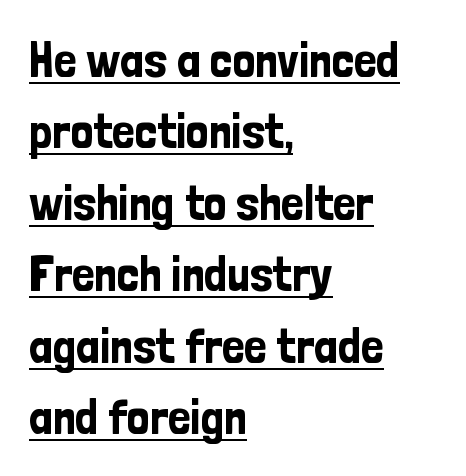
{"serif": "no", "italic": "no", "width": "condensed", "stroke_contrast": "low", "x_height": "medium", "monospaced": "no", "underline": "yes", "align": "left", "line_spacing": "normal", "line_spacing_ratio": 1.43, "letter_spacing": "normal", "letter_spacing_em": 0.0, "glyph_px": 50}
